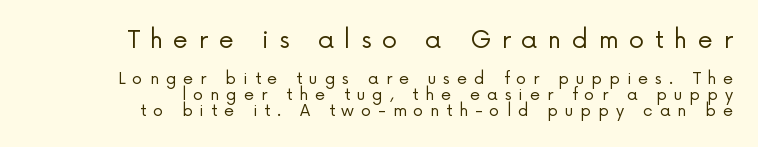
The lines are packed closely together with very little leading. Honestly, the letter spacing is so wide it's the main thing you notice. Stems here are at most as thick as an everyday book face. The designer gave the opening block more size than the closing block. Posture: upright roman.
